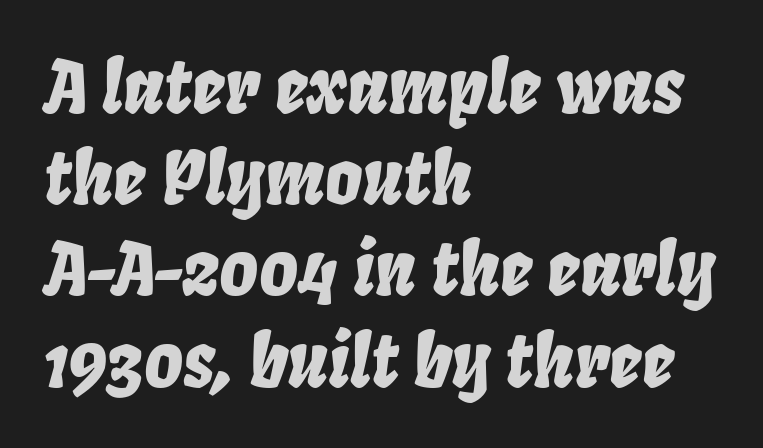
Line spacing here is normal. Layout note: lines flush left. Think of a printed novel: that variable character pitch is what you see here. The specimen omits any rule beneath the text block's lines. The specimen reads as italic at a glance.
